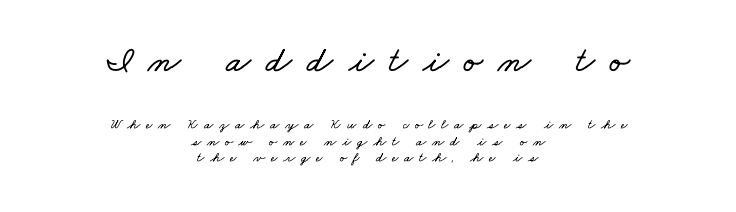
{"width": "wide", "stroke_contrast": "low", "x_height": "small", "monospaced": "no", "underline": "no", "align": "center", "line_spacing_ratio": 1.18, "letter_spacing": "wide", "letter_spacing_em": 0.41, "larger_block": "first", "size_ratio": 2.64, "glyph_px": 37}
